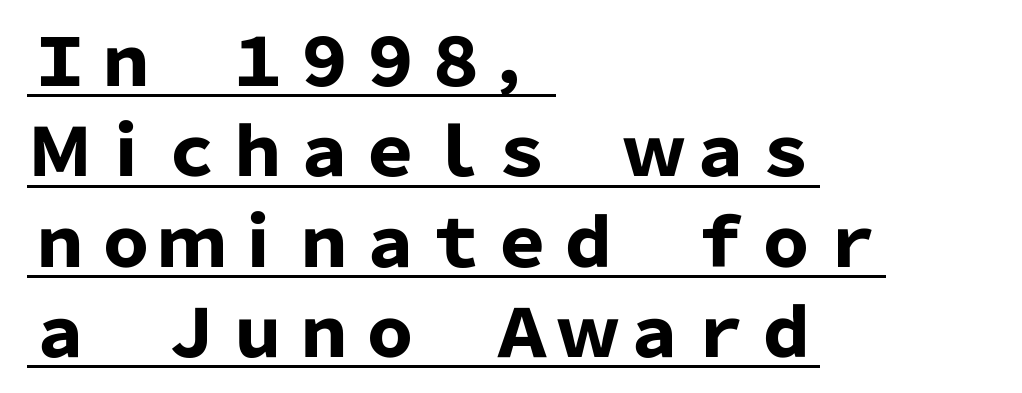
{"serif": "no", "italic": "no", "bold": "yes", "weight": "heavy", "width": "normal", "stroke_contrast": "low", "x_height": "medium", "monospaced": "no", "underline": "yes", "align": "left", "line_spacing": "normal", "line_spacing_ratio": 1.37, "letter_spacing": "normal", "letter_spacing_em": 0.0, "glyph_px": 66}
